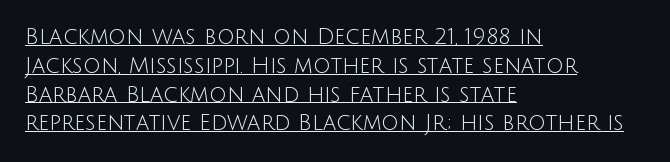
Q: Is the text bold? A: No.
Q: Is the text italic (slanted)? A: No, it is upright.
Q: Is the text underlined? A: Yes.
Q: How is the paragraph aligned? A: Left-aligned.
Q: Is the spacing between letters normal or unusually wide? A: Normal.
Q: Is the spacing between lines tight, normal or loose? A: Normal.
